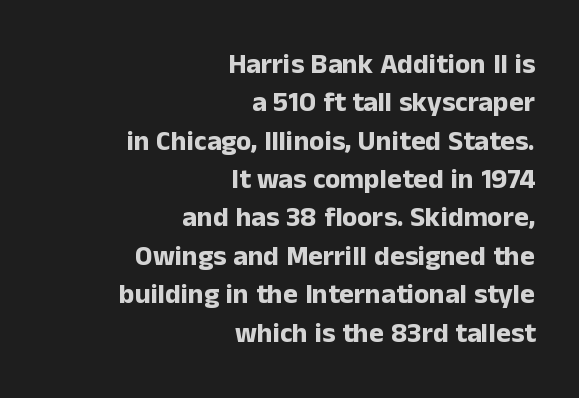
{"serif": "no", "italic": "no", "bold": "yes", "weight": "bold", "width": "normal", "stroke_contrast": "low", "x_height": "medium", "monospaced": "no", "underline": "no", "align": "right", "line_spacing": "normal", "line_spacing_ratio": 1.37, "letter_spacing": "normal", "letter_spacing_em": 0.0, "glyph_px": 28}
